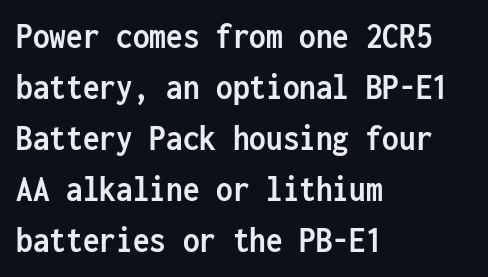
The image shows 37 px semibold, condensed sans-serif type, upright, monospaced; set left-aligned, normal line spacing (1.38x), normal letter spacing, not underlined; low stroke contrast and a medium x-height.
